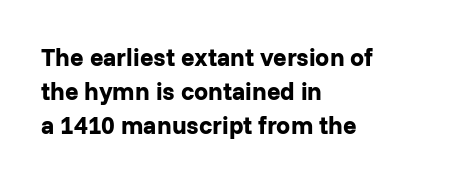
Just letters on the line, the space beneath them empty. No italicization has been applied; the sample stays upright. The rows are spaced the way most documents space them. The glyphs have the mass of a bold cut. Look at the tracking — it's just the regular setting, nothing added. Each line starts at the same left margin while the right side varies.
